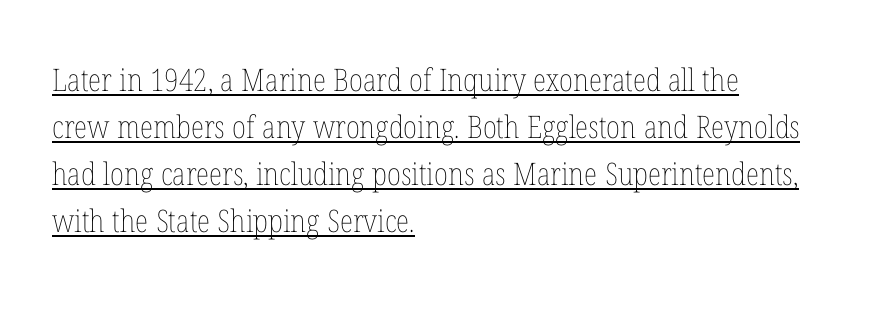
{"italic": "no", "bold": "no", "weight": "thin", "width": "condensed", "stroke_contrast": "low", "x_height": "medium", "monospaced": "no", "underline": "yes", "align": "left", "line_spacing": "normal", "line_spacing_ratio": 1.52, "letter_spacing": "normal", "letter_spacing_em": 0.0, "glyph_px": 31}
